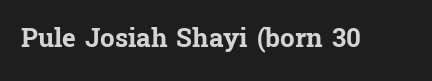
The image shows 26 px bold type, upright; set normal letter spacing, not underlined.
